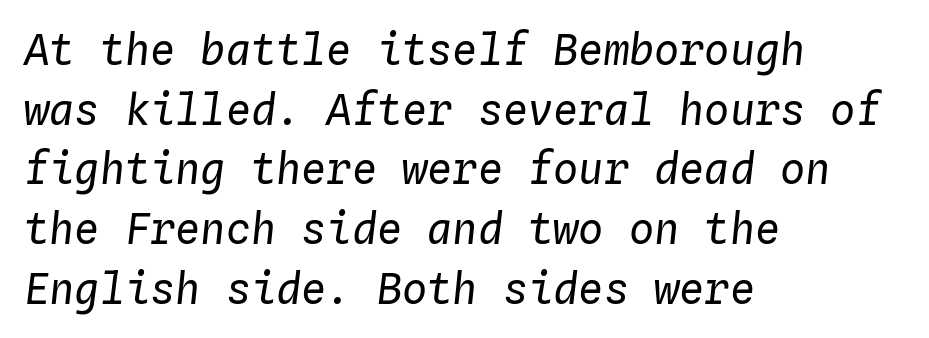
Q: Is the text bold? A: No.
Q: Is the text italic (slanted)? A: Yes, it leans right by about 4 degrees.
Q: Is the text underlined? A: No.
Q: How is the paragraph aligned? A: Left-aligned.
Q: Is the spacing between letters normal or unusually wide? A: Normal.
Q: Is the spacing between lines tight, normal or loose? A: Normal.
Q: Width (condensed, normal, or wide)? A: Normal.
Q: Stroke contrast? A: Low.
Q: x-height? A: Medium.
Q: Monospaced? A: Yes.
